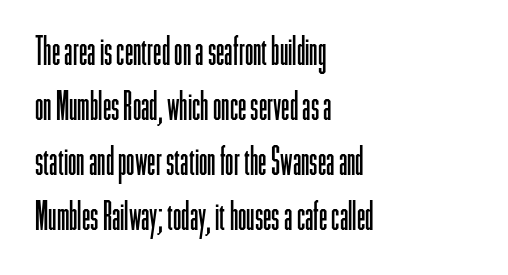
Q: Is the text bold? A: No.
Q: Is the text italic (slanted)? A: No, it is upright.
Q: Is the typeface a serif or a sans-serif typeface? A: Sans-serif.
Q: Is the text underlined? A: No.
Q: How is the paragraph aligned? A: Left-aligned.
Q: Is the spacing between letters normal or unusually wide? A: Normal.
Q: Is the spacing between lines tight, normal or loose? A: Normal.
Q: Width (condensed, normal, or wide)? A: Condensed.
Q: Stroke contrast? A: Low.
Q: x-height? A: Medium.
Q: Monospaced? A: No.
